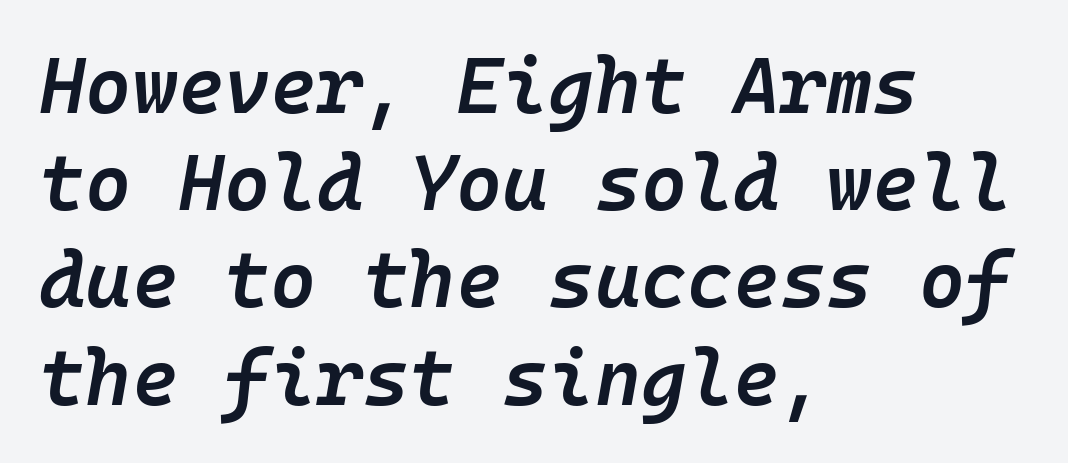
In terms of posture, this sample is oblique. The space directly below the letters is spotless. These lines keep a tight, regular rhythm from letter to letter. Compared with an ordinary text face, these strokes are moderately heavier — a semibold. The rag falls on the right side of this text block.
